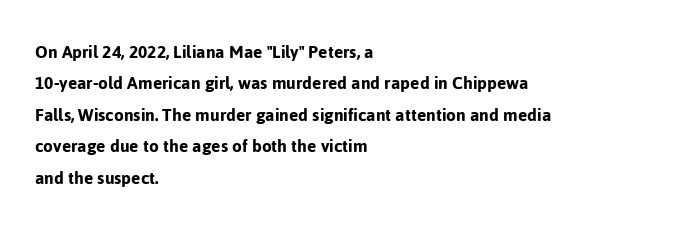
{"italic": "no", "underline": "no", "align": "left", "line_spacing": "normal", "line_spacing_ratio": 1.57, "letter_spacing": "normal", "letter_spacing_em": 0.0, "glyph_px": 20}
